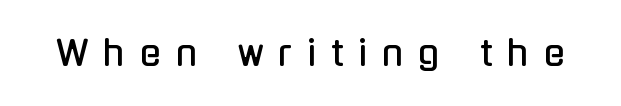
Q: Is the text italic (slanted)? A: No, it is upright.
Q: Is the typeface a serif or a sans-serif typeface? A: Sans-serif.
Q: Is the text underlined? A: No.
Q: Is the spacing between letters normal or unusually wide? A: Unusually wide.
Q: Width (condensed, normal, or wide)? A: Condensed.
Q: Stroke contrast? A: Low.
Q: x-height? A: Medium.
Q: Monospaced? A: No.
